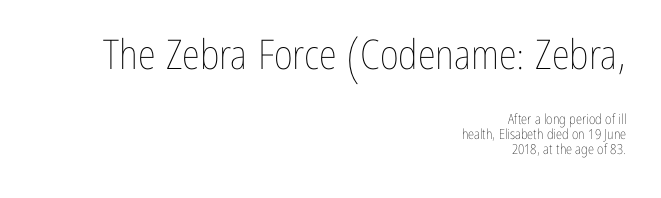
Q: Is the text bold? A: No.
Q: Is the text italic (slanted)? A: No, it is upright.
Q: Is the text underlined? A: No.
Q: How is the paragraph aligned? A: Right-aligned.
Q: Is the spacing between letters normal or unusually wide? A: Normal.
Q: Is the spacing between lines tight, normal or loose? A: Tight.
Q: Which block of text is set in a larger size, the first (top) or the second (bottom)? A: The first (top) one.
Q: Width (condensed, normal, or wide)? A: Condensed.
Q: Stroke contrast? A: Low.
Q: x-height? A: Medium.
Q: Monospaced? A: No.
